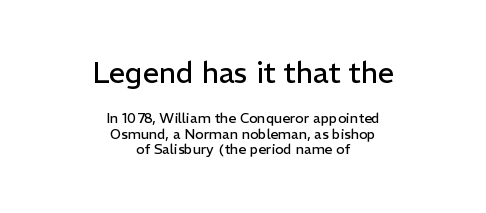
Q: Is the text bold? A: No.
Q: Is the text italic (slanted)? A: No, it is upright.
Q: Is the typeface a serif or a sans-serif typeface? A: Sans-serif.
Q: Is the text underlined? A: No.
Q: How is the paragraph aligned? A: Centered.
Q: Is the spacing between letters normal or unusually wide? A: Normal.
Q: Is the spacing between lines tight, normal or loose? A: Tight.
Q: Which block of text is set in a larger size, the first (top) or the second (bottom)? A: The first (top) one.
Q: Width (condensed, normal, or wide)? A: Normal.
Q: Stroke contrast? A: Low.
Q: x-height? A: Medium.
Q: Monospaced? A: No.
